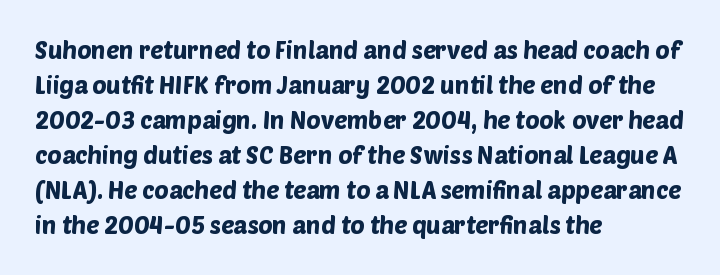
The image shows 24 px text type; set left-aligned, normal line spacing (1.46x), normal letter spacing, not underlined.
